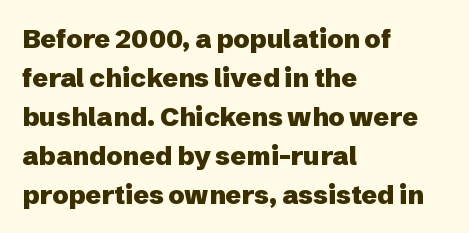
Q: Is the text bold? A: Yes.
Q: Is the text italic (slanted)? A: No, it is upright.
Q: Is the text underlined? A: No.
Q: How is the paragraph aligned? A: Left-aligned.
Q: Is the spacing between letters normal or unusually wide? A: Normal.
Q: Is the spacing between lines tight, normal or loose? A: Normal.
